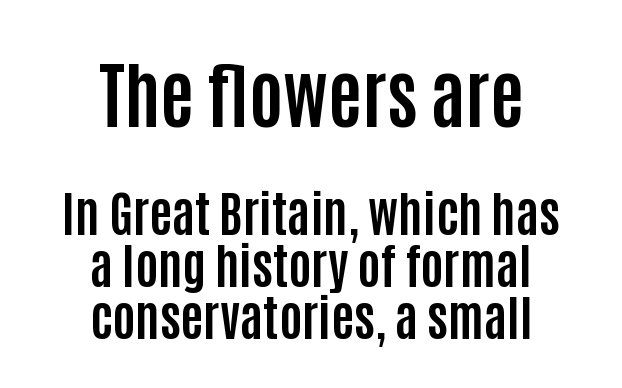
Regarding serifs, this sample does without them. Rows of type sit shoulder to shoulder in the vertical direction. Posture: upright roman. Leftover space on each line is divided equally before and after the words. No word sits above an underline.
